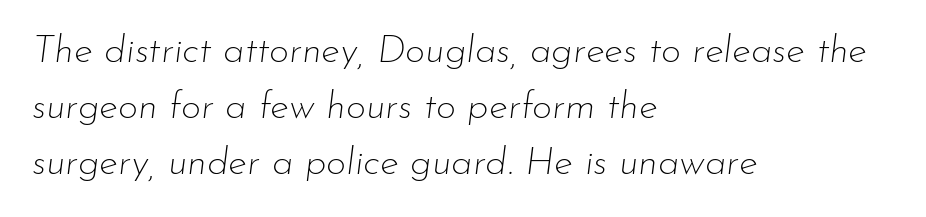
The font's italic variant was chosen for this text. Typeset ragged right — the left edge is the straight one. Counters stay open thanks to moderate or lighter strokes. Letters rest on an invisible, unmarked baseline.
